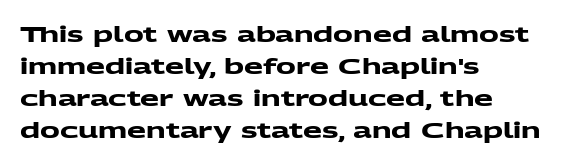
The image shows 22 px bold type; set left-aligned, normal line spacing (1.46x), normal letter spacing, not underlined.
